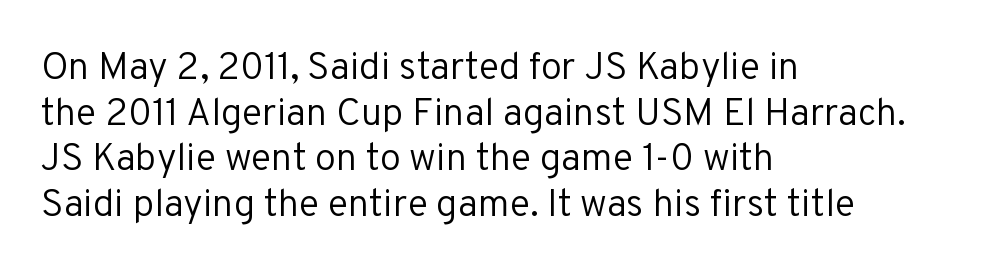
Alignment: flush left. The specimen omits any rule beneath the text block's lines. In terms of posture, this sample is upright. Nothing unusual about the tracking: characters are spaced as the font intends. Varying glyph widths throughout — classic text-font behaviour. Regarding serifs, this sample does without them.
